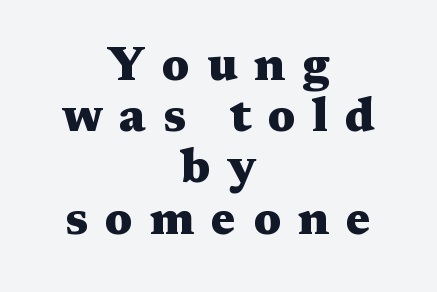
Q: Is the text bold? A: Yes.
Q: Is the text italic (slanted)? A: No, it is upright.
Q: Is the typeface a serif or a sans-serif typeface? A: Serif.
Q: Is the text underlined? A: No.
Q: How is the paragraph aligned? A: Centered.
Q: Is the spacing between letters normal or unusually wide? A: Unusually wide.
Q: Is the spacing between lines tight, normal or loose? A: Tight.
Q: Width (condensed, normal, or wide)? A: Wide.
Q: Stroke contrast? A: Medium.
Q: x-height? A: Medium.
Q: Monospaced? A: No.
